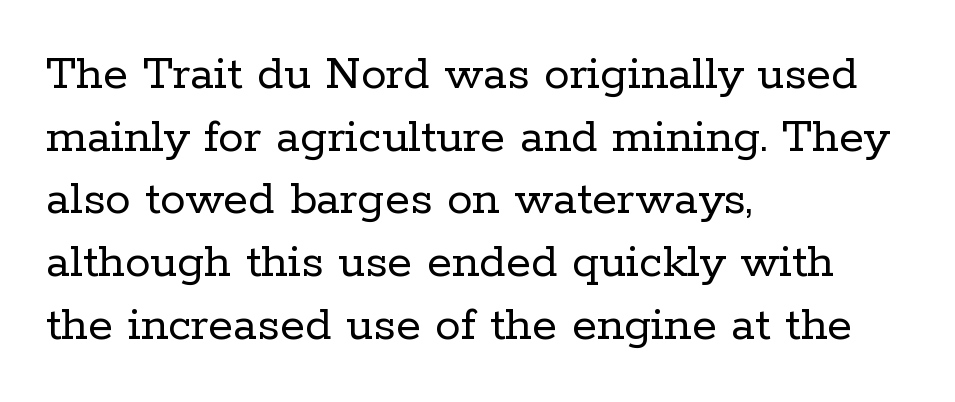
Q: Is the text bold? A: No.
Q: Is the text italic (slanted)? A: No, it is upright.
Q: Is the typeface a serif or a sans-serif typeface? A: Serif.
Q: Is the text underlined? A: No.
Q: How is the paragraph aligned? A: Left-aligned.
Q: Is the spacing between letters normal or unusually wide? A: Normal.
Q: Width (condensed, normal, or wide)? A: Normal.
Q: Stroke contrast? A: Low.
Q: x-height? A: Medium.
Q: Monospaced? A: No.
